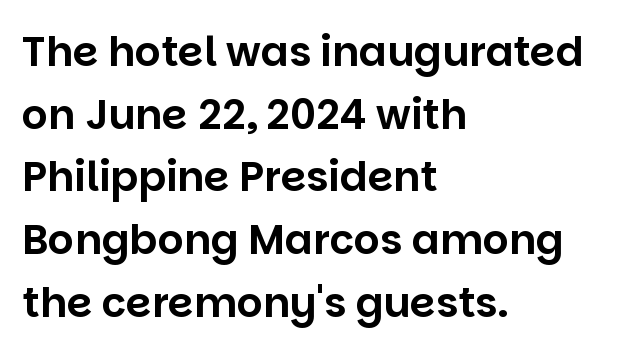
Q: Is the text italic (slanted)? A: No, it is upright.
Q: Is the typeface a serif or a sans-serif typeface? A: Sans-serif.
Q: Is the text underlined? A: No.
Q: How is the paragraph aligned? A: Left-aligned.
Q: Is the spacing between letters normal or unusually wide? A: Normal.
Q: Is the spacing between lines tight, normal or loose? A: Normal.
Q: Width (condensed, normal, or wide)? A: Normal.
Q: Stroke contrast? A: Low.
Q: x-height? A: Large.
Q: Monospaced? A: No.
